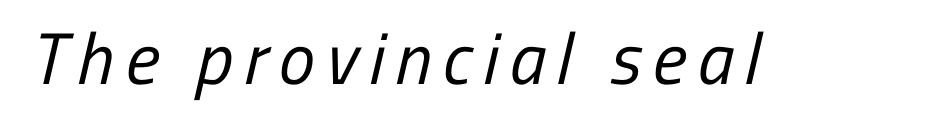
Check where the strokes stop: nothing finishes them off — pure sans. Varying glyph widths throughout — classic text-font behaviour. The gap between lines stays unmarked. Bold? No — there's no thickening of the strokes.
